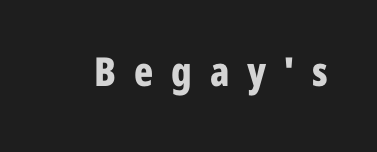
The image shows 40 px bold, condensed sans-serif type, upright; set unusually wide letter spacing (+0.45 em), not underlined; low stroke contrast and a medium x-height.
